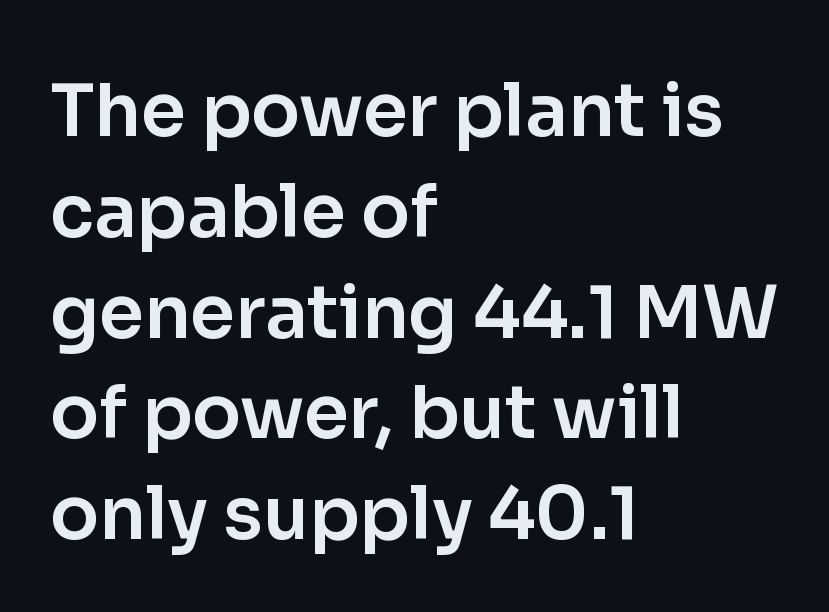
{"serif": "no", "italic": "no", "width": "normal", "stroke_contrast": "low", "x_height": "medium", "monospaced": "no", "underline": "no", "align": "left", "line_spacing": "normal", "line_spacing_ratio": 1.4, "letter_spacing": "normal", "letter_spacing_em": 0.0, "glyph_px": 72}
